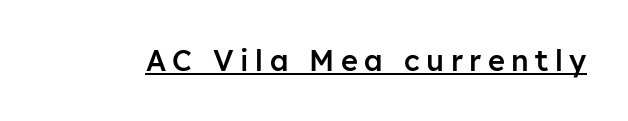
Bold? Not quite — semibold, heavier than regular but stopping short. A typesetter would call this proportional, since set widths differ per character. The glyphs are accompanied by a horizontal stroke just below them. Characters remain perfectly vertical along every line. A typesetter would call this heavily tracked-out type.
